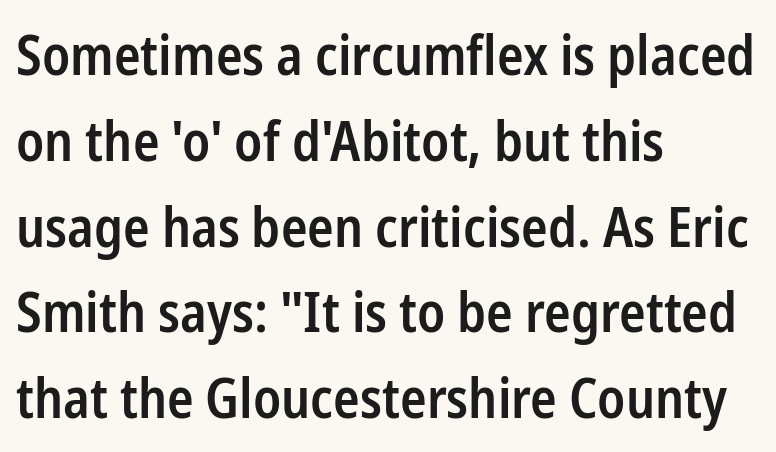
Q: Is the text bold? A: Semi-bold.
Q: Is the text italic (slanted)? A: No, it is upright.
Q: Is the typeface a serif or a sans-serif typeface? A: Sans-serif.
Q: Is the text underlined? A: No.
Q: How is the paragraph aligned? A: Left-aligned.
Q: Is the spacing between letters normal or unusually wide? A: Normal.
Q: Is the spacing between lines tight, normal or loose? A: Normal.
Q: Width (condensed, normal, or wide)? A: Condensed.
Q: Stroke contrast? A: Low.
Q: x-height? A: Medium.
Q: Monospaced? A: No.
